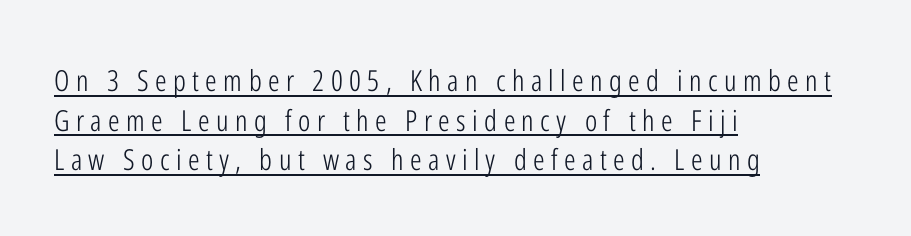
The image shows 29 px light, condensed sans-serif type, upright; set left-aligned, normal line spacing (1.37x), unusually wide letter spacing (+0.22 em), underlined; low stroke contrast and a medium x-height.
